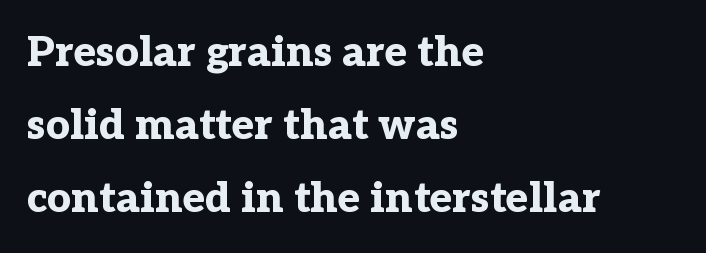
The type is set solid horizontally, with unmodified tracking. Notice how the stems are strictly vertical — no italics here. The space directly below the letters is spotless. The paragraph has a hard left edge and a soft right edge.
